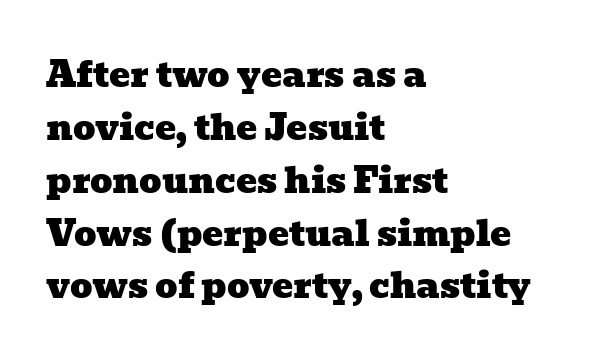
Q: Is the typeface a serif or a sans-serif typeface? A: Serif.
Q: Is the text underlined? A: No.
Q: How is the paragraph aligned? A: Left-aligned.
Q: Is the spacing between letters normal or unusually wide? A: Normal.
Q: Is the spacing between lines tight, normal or loose? A: Normal.
Q: Width (condensed, normal, or wide)? A: Wide.
Q: Stroke contrast? A: Low.
Q: x-height? A: Medium.
Q: Monospaced? A: No.
